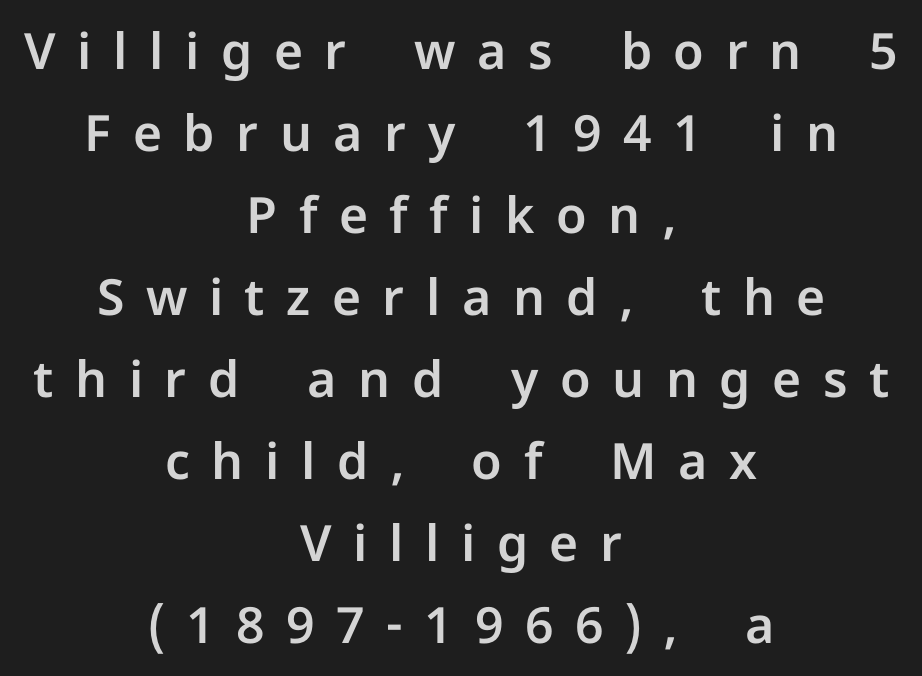
{"serif": "no", "italic": "no", "width": "normal", "stroke_contrast": "low", "x_height": "medium", "monospaced": "no", "underline": "no", "align": "center", "line_spacing": "normal", "line_spacing_ratio": 1.64, "letter_spacing": "wide", "letter_spacing_em": 0.43, "glyph_px": 50}
